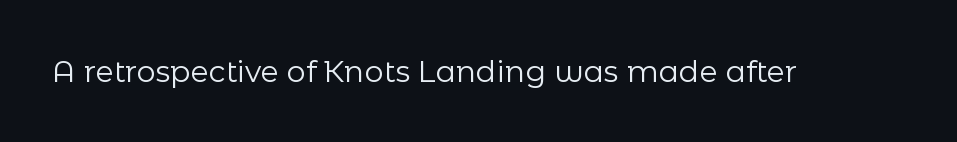
{"serif": "no", "italic": "no", "bold": "no", "weight": "regular", "width": "normal", "stroke_contrast": "low", "x_height": "medium", "monospaced": "no", "underline": "no", "letter_spacing": "normal", "letter_spacing_em": 0.0, "glyph_px": 30}
